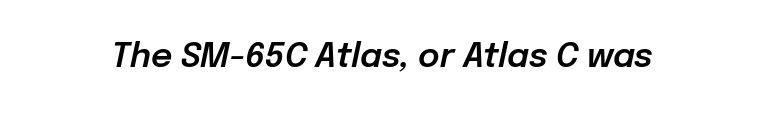
What stands out about the letter spacing? Nothing — it is the standard amount. The whole block is typeset with a tilt. Proportional: the letters do not fall into vertical columns. Lines of text with bare space underneath.
